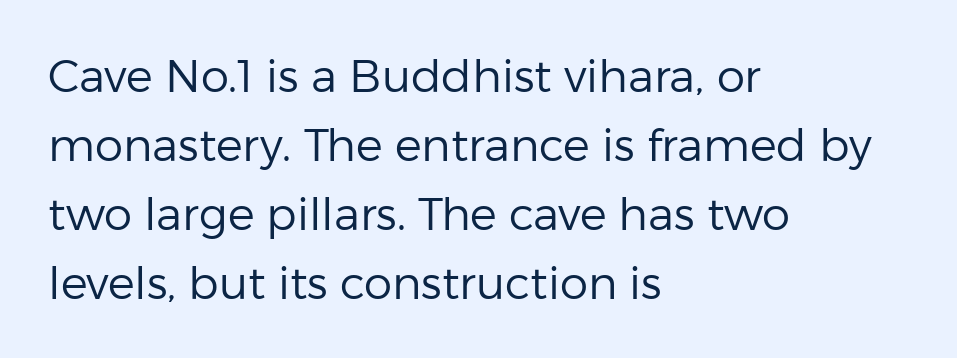
Type without underlining. These lines are rendered in a variable-pitch font. Reading down the column, the eye jumps a familiar distance to each next line. Caption: multi-line text, flush left, ragged right.
